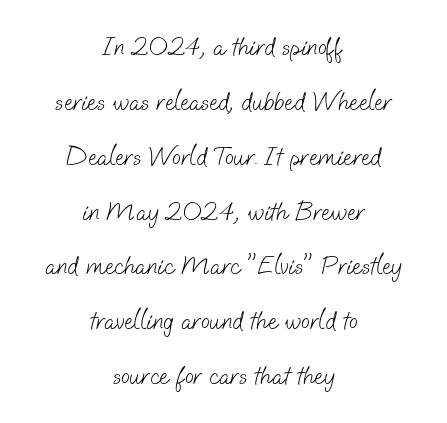
The leading is generous, giving the passage an open texture. These glyphs show unthickened strokes, regular width or finer. Each word holds together tightly as a unit, with standard inter-letter gaps. Which margin do the lines hug? Neither — every line sits in the middle. The glyphs are unaccompanied by any horizontal stroke below them.
